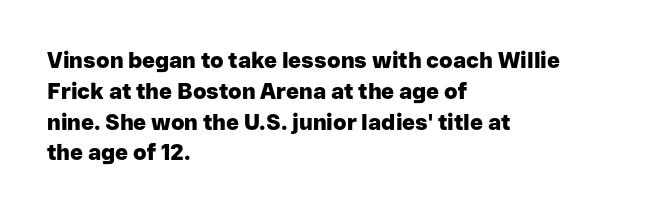
{"italic": "no", "bold": "yes", "underline": "no", "align": "left", "line_spacing": "normal", "line_spacing_ratio": 1.4, "letter_spacing": "normal", "letter_spacing_em": 0.0, "glyph_px": 22}
